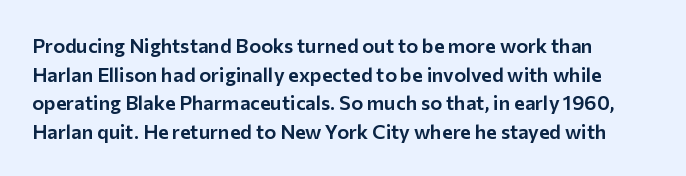
Q: Is the text italic (slanted)? A: No, it is upright.
Q: Is the text underlined? A: No.
Q: Is the spacing between letters normal or unusually wide? A: Normal.
Q: Is the spacing between lines tight, normal or loose? A: Normal.
